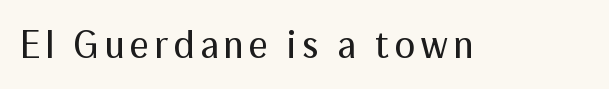
{"serif": "no", "italic": "no", "bold": "no", "weight": "regular", "width": "normal", "stroke_contrast": "medium", "x_height": "medium", "monospaced": "no", "underline": "no", "glyph_px": 39}
